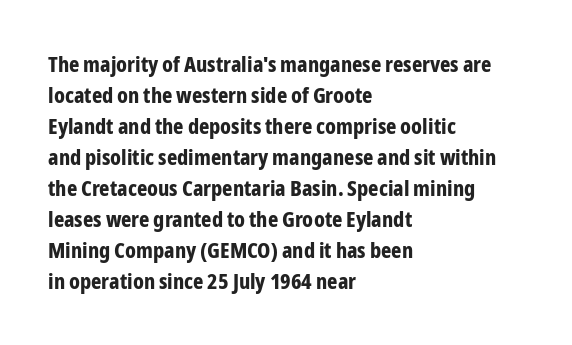
{"italic": "no", "bold": "yes", "underline": "no", "align": "left", "line_spacing": "normal", "line_spacing_ratio": 1.41, "letter_spacing": "normal", "letter_spacing_em": 0.0, "glyph_px": 22}
